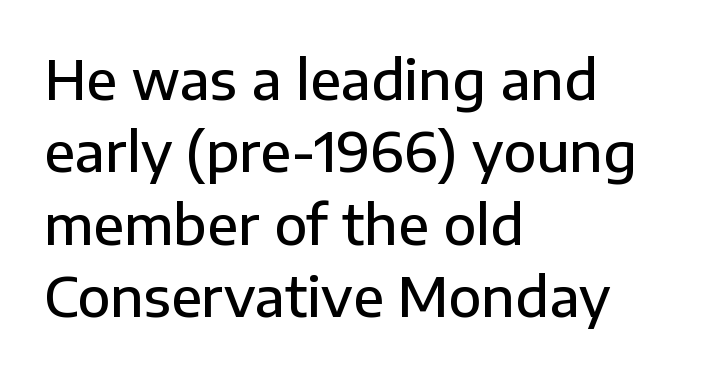
Q: Is the text bold? A: Semi-bold.
Q: Is the text italic (slanted)? A: No, it is upright.
Q: Is the typeface a serif or a sans-serif typeface? A: Sans-serif.
Q: Is the text underlined? A: No.
Q: How is the paragraph aligned? A: Left-aligned.
Q: Is the spacing between letters normal or unusually wide? A: Normal.
Q: Is the spacing between lines tight, normal or loose? A: Normal.
Q: Width (condensed, normal, or wide)? A: Normal.
Q: Stroke contrast? A: Low.
Q: x-height? A: Medium.
Q: Monospaced? A: No.
